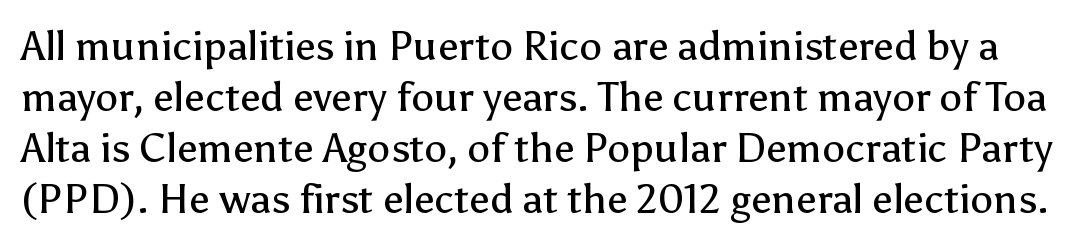
Q: Is the text bold? A: No.
Q: Is the text italic (slanted)? A: No, it is upright.
Q: Is the typeface a serif or a sans-serif typeface? A: Sans-serif.
Q: Is the text underlined? A: No.
Q: Is the spacing between letters normal or unusually wide? A: Normal.
Q: Width (condensed, normal, or wide)? A: Normal.
Q: Stroke contrast? A: Low.
Q: x-height? A: Medium.
Q: Monospaced? A: No.
